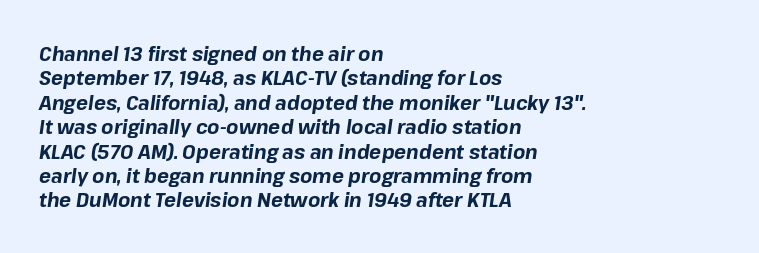
Quick note: italic. These lines keep a tight, regular rhythm from letter to letter. The text block is weighted toward the left margin, trailing off unevenly rightward. In terms of weight, the rendering is a true, heavy bold. Unmarked baselines from the first word to the last.
